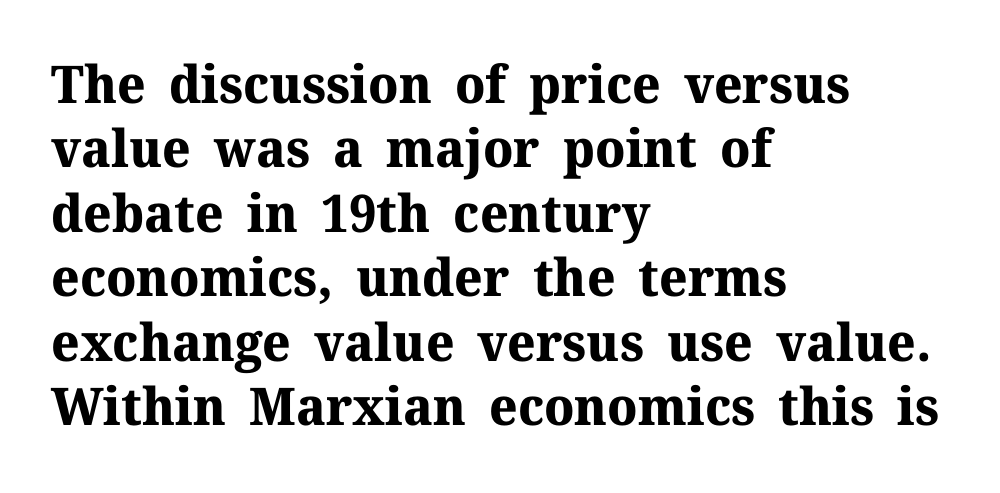
Q: Is the text bold? A: Yes.
Q: Is the text italic (slanted)? A: No, it is upright.
Q: Is the typeface a serif or a sans-serif typeface? A: Serif.
Q: Is the text underlined? A: No.
Q: How is the paragraph aligned? A: Left-aligned.
Q: Is the spacing between letters normal or unusually wide? A: Normal.
Q: Width (condensed, normal, or wide)? A: Normal.
Q: Stroke contrast? A: Medium.
Q: x-height? A: Medium.
Q: Monospaced? A: No.
